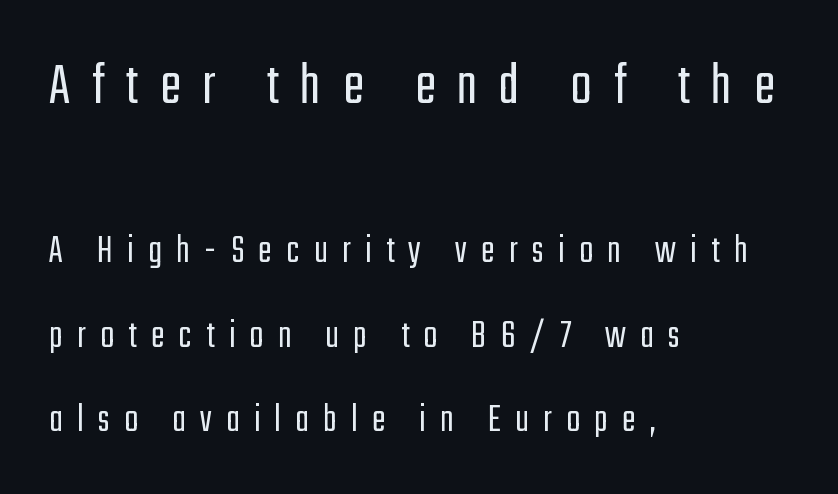
{"serif": "no", "italic": "no", "bold": "no", "weight": "light", "width": "condensed", "stroke_contrast": "low", "x_height": "medium", "monospaced": "no", "underline": "no", "align": "left", "line_spacing": "loose", "line_spacing_ratio": 2.06, "letter_spacing": "wide", "letter_spacing_em": 0.35, "larger_block": "first", "size_ratio": 1.51, "glyph_px": 62}
